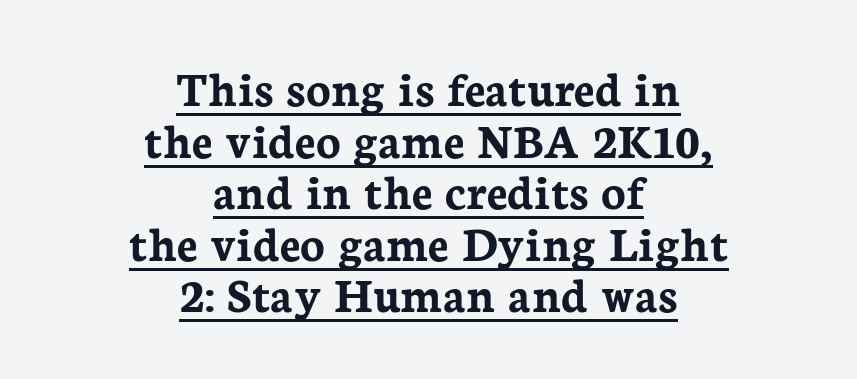
Q: Is the text bold? A: Yes.
Q: Is the text italic (slanted)? A: No, it is upright.
Q: Is the typeface a serif or a sans-serif typeface? A: Serif.
Q: Is the text underlined? A: Yes.
Q: How is the paragraph aligned? A: Centered.
Q: Is the spacing between letters normal or unusually wide? A: Normal.
Q: Is the spacing between lines tight, normal or loose? A: Tight.
Q: Width (condensed, normal, or wide)? A: Normal.
Q: Stroke contrast? A: Low.
Q: x-height? A: Medium.
Q: Monospaced? A: No.
